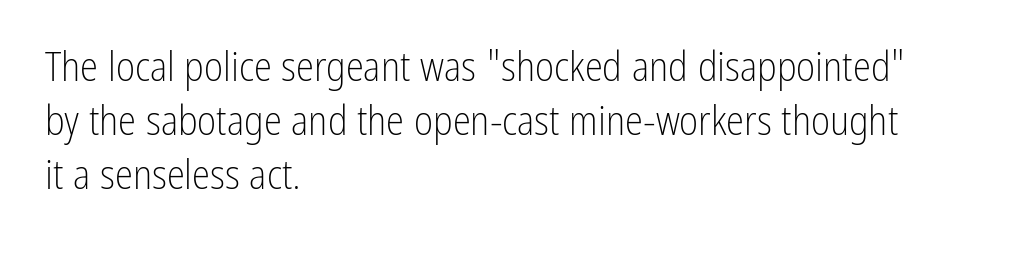
The image shows 41 px light, condensed sans-serif type, upright; set left-aligned, normal line spacing (1.32x), normal letter spacing, not underlined; low stroke contrast and a medium x-height.
